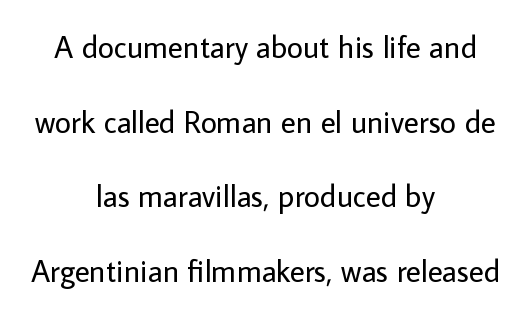
{"serif": "no", "italic": "no", "bold": "no", "weight": "regular", "width": "normal", "stroke_contrast": "low", "x_height": "medium", "monospaced": "no", "underline": "no", "align": "center", "line_spacing": "loose", "line_spacing_ratio": 2.41, "letter_spacing": "normal", "letter_spacing_em": 0.0, "glyph_px": 31}
